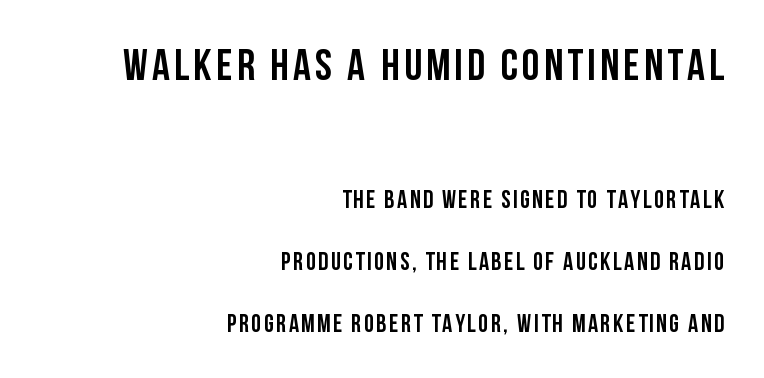
Q: Is the text bold? A: Yes.
Q: Is the text italic (slanted)? A: No, it is upright.
Q: Is the typeface a serif or a sans-serif typeface? A: Sans-serif.
Q: Is the text underlined? A: No.
Q: How is the paragraph aligned? A: Right-aligned.
Q: Is the spacing between lines tight, normal or loose? A: Loose.
Q: Which block of text is set in a larger size, the first (top) or the second (bottom)? A: The first (top) one.
Q: Width (condensed, normal, or wide)? A: Condensed.
Q: Stroke contrast? A: Low.
Q: x-height? A: Large.
Q: Monospaced? A: No.
